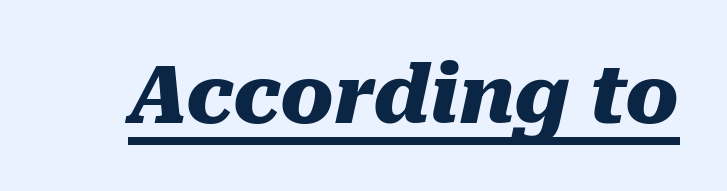
{"italic": "yes", "lean": "right", "slant_degrees": 10, "bold": "yes", "weight": "heavy", "width": "normal", "stroke_contrast": "medium", "x_height": "medium", "monospaced": "no", "underline": "yes", "letter_spacing": "normal", "letter_spacing_em": 0.0, "glyph_px": 80}
